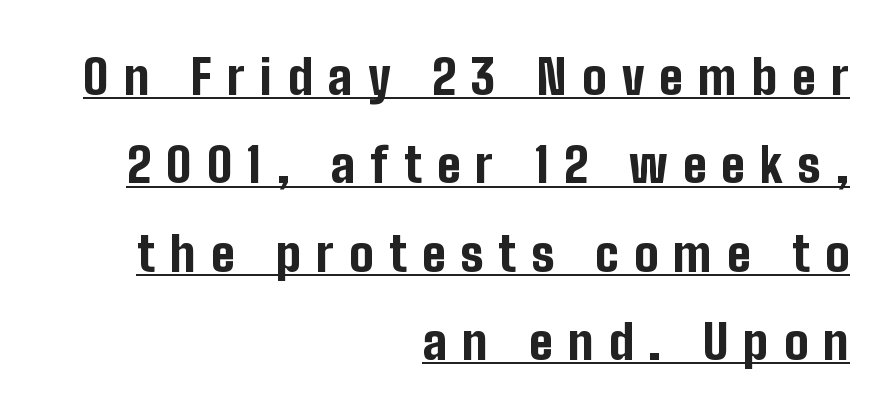
{"serif": "no", "italic": "no", "bold": "yes", "weight": "bold", "width": "condensed", "stroke_contrast": "low", "x_height": "medium", "monospaced": "no", "underline": "yes", "align": "right", "line_spacing_ratio": 1.84, "letter_spacing": "wide", "letter_spacing_em": 0.32, "glyph_px": 48}
